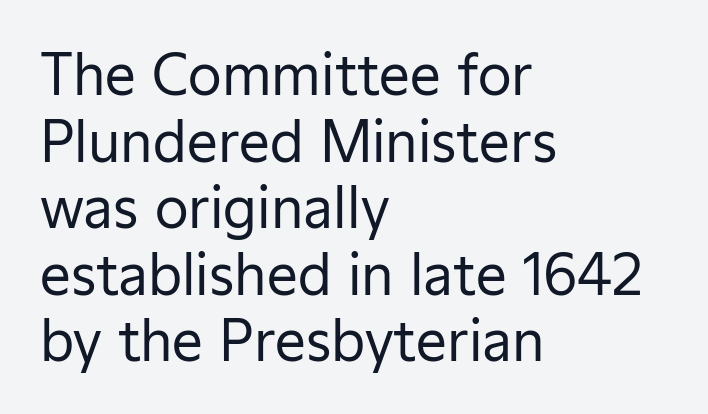
{"serif": "no", "italic": "no", "bold": "no", "weight": "regular", "width": "normal", "stroke_contrast": "low", "x_height": "medium", "monospaced": "no", "underline": "no", "align": "left", "line_spacing_ratio": 1.21, "letter_spacing": "normal", "letter_spacing_em": 0.0, "glyph_px": 55}
